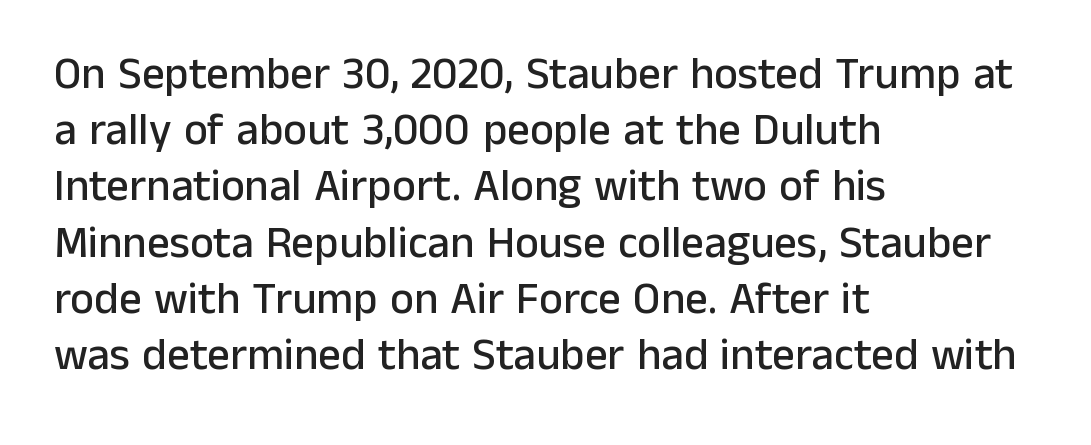
The image shows 45 px sans-serif type, upright; set left-aligned, normal line spacing (1.25x), normal letter spacing, not underlined; low stroke contrast and a medium x-height.
